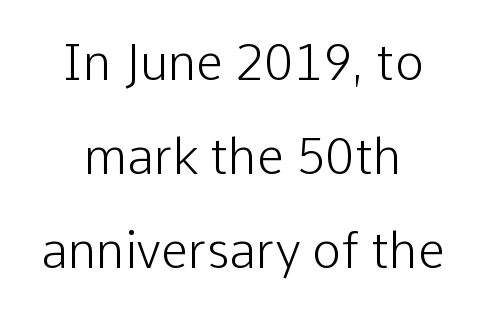
The image shows 49 px light sans-serif type, upright; set centered, loose line spacing (1.92x), normal letter spacing, not underlined; low stroke contrast and a medium x-height.
